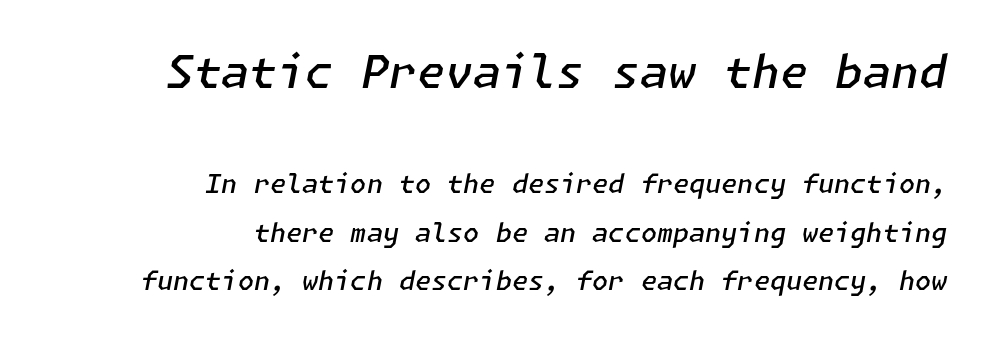
Q: Is the text bold? A: Semi-bold.
Q: Is the text italic (slanted)? A: Yes, it leans right by about 11 degrees.
Q: Is the text underlined? A: No.
Q: How is the paragraph aligned? A: Right-aligned.
Q: Is the spacing between letters normal or unusually wide? A: Normal.
Q: Which block of text is set in a larger size, the first (top) or the second (bottom)? A: The first (top) one.
Q: Width (condensed, normal, or wide)? A: Normal.
Q: Stroke contrast? A: Low.
Q: x-height? A: Medium.
